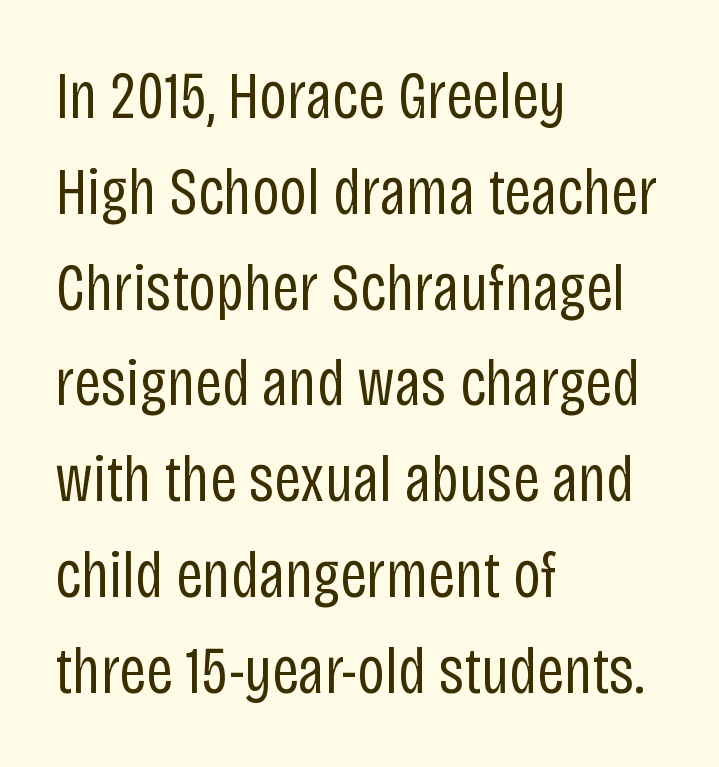
{"serif": "no", "italic": "no", "bold": "no", "weight": "regular", "width": "condensed", "stroke_contrast": "low", "x_height": "large", "monospaced": "no", "underline": "no", "align": "left", "line_spacing": "normal", "line_spacing_ratio": 1.43, "letter_spacing": "normal", "letter_spacing_em": 0.0, "glyph_px": 67}
